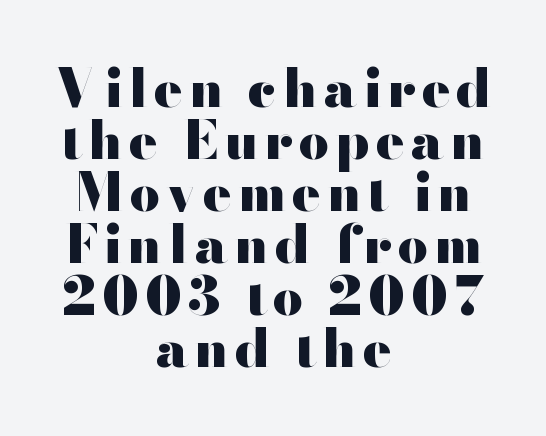
Regarding leading, the lines here are crowded together. Varying glyph widths throughout — classic text-font behaviour. The lines in this sample share a center point and differ in where they start and stop. Honestly, there is no underline to notice here at all.
